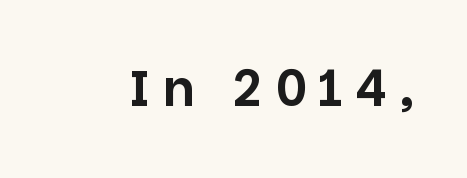
Ordinary non-slanted type is in use. Grotesque or geometric, the face here clearly has no serifs. Descender tails drop into unmarked territory. Each letter keeps its own natural width here, so spacing adapts to shape. In terms of letterspacing, this is a distinctly airy, spread setting.
